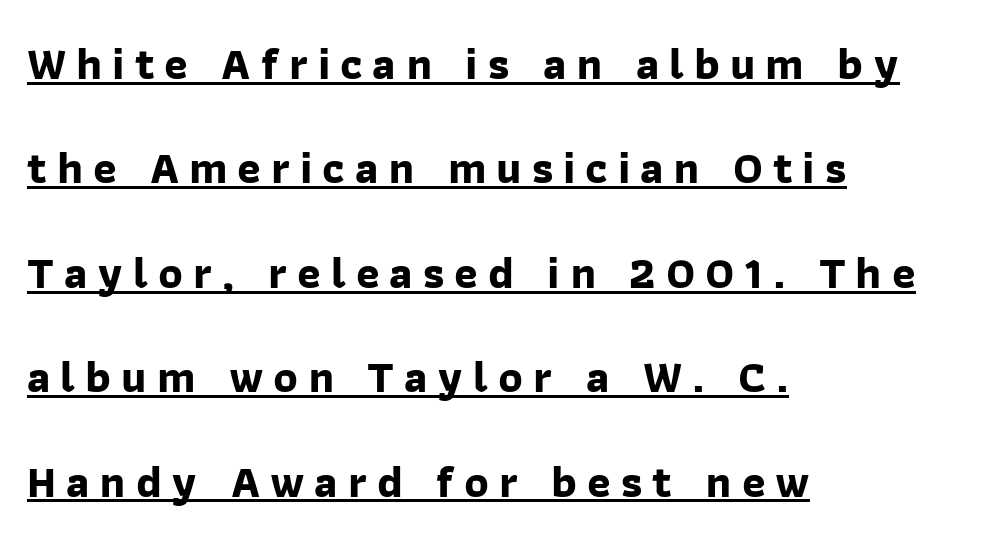
Q: Is the text bold? A: Yes.
Q: Is the typeface a serif or a sans-serif typeface? A: Sans-serif.
Q: Is the text underlined? A: Yes.
Q: How is the paragraph aligned? A: Left-aligned.
Q: Is the spacing between letters normal or unusually wide? A: Unusually wide.
Q: Is the spacing between lines tight, normal or loose? A: Loose.
Q: Width (condensed, normal, or wide)? A: Normal.
Q: Stroke contrast? A: Low.
Q: x-height? A: Medium.
Q: Monospaced? A: No.
